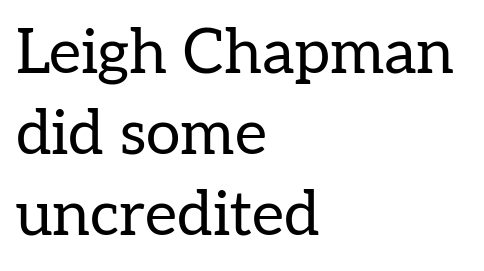
These lines are rendered in a variable-pitch font. Nobody touched the tracking dial on this one. Words float on clear page, feet unadorned. This is not heavy type; no bold has been used. The setting favours the left margin, as ordinary paragraphs usually do.
